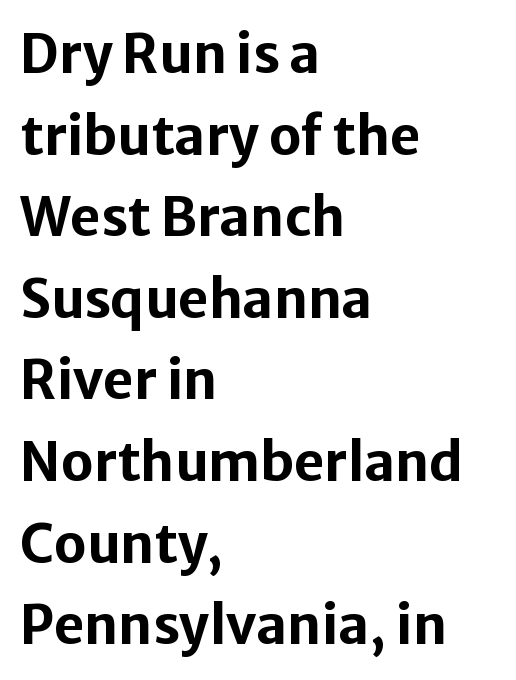
The image shows 53 px bold sans-serif type, upright; set left-aligned, normal line spacing (1.54x), normal letter spacing, not underlined; low stroke contrast and a medium x-height.
